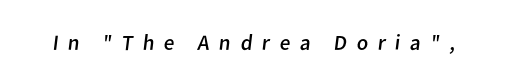
Ink coverage per letter is moderate at most. The rendering inserts visible extra space after every character. Unmarked baselines from the first word to the last.
